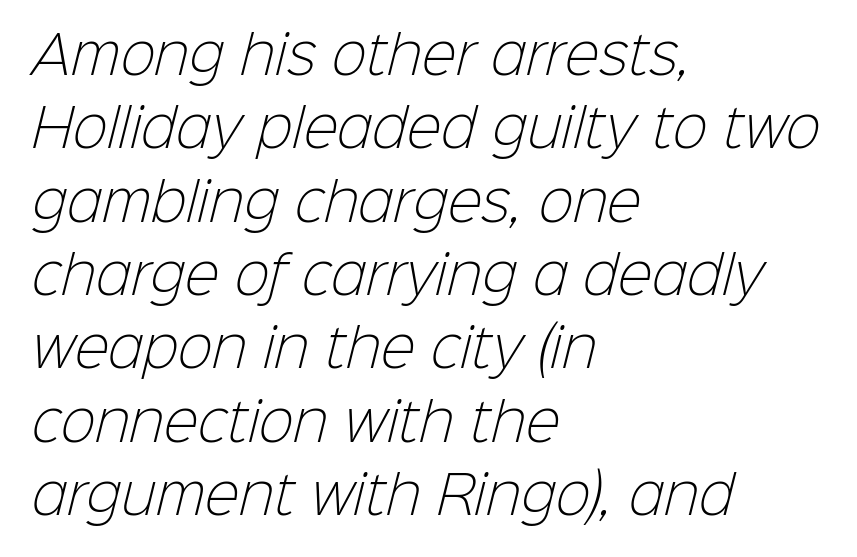
Q: Is the text bold? A: No.
Q: Is the typeface a serif or a sans-serif typeface? A: Sans-serif.
Q: Is the text underlined? A: No.
Q: How is the paragraph aligned? A: Left-aligned.
Q: Is the spacing between letters normal or unusually wide? A: Normal.
Q: Is the spacing between lines tight, normal or loose? A: Normal.
Q: Width (condensed, normal, or wide)? A: Normal.
Q: Stroke contrast? A: Low.
Q: x-height? A: Medium.
Q: Monospaced? A: No.
